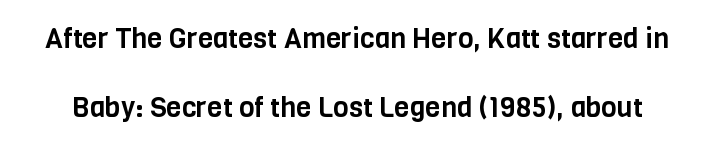
Q: Is the text italic (slanted)? A: No, it is upright.
Q: Is the typeface a serif or a sans-serif typeface? A: Sans-serif.
Q: Is the text underlined? A: No.
Q: Is the spacing between letters normal or unusually wide? A: Normal.
Q: Is the spacing between lines tight, normal or loose? A: Loose.
Q: Width (condensed, normal, or wide)? A: Condensed.
Q: Stroke contrast? A: Low.
Q: x-height? A: Large.
Q: Monospaced? A: No.
